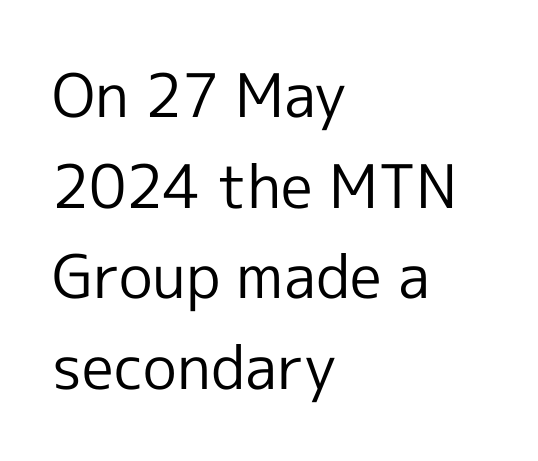
Q: Is the text bold? A: No.
Q: Is the text italic (slanted)? A: No, it is upright.
Q: Is the typeface a serif or a sans-serif typeface? A: Sans-serif.
Q: Is the text underlined? A: No.
Q: How is the paragraph aligned? A: Left-aligned.
Q: Is the spacing between letters normal or unusually wide? A: Normal.
Q: Is the spacing between lines tight, normal or loose? A: Normal.
Q: Width (condensed, normal, or wide)? A: Normal.
Q: x-height? A: Medium.
Q: Monospaced? A: No.
